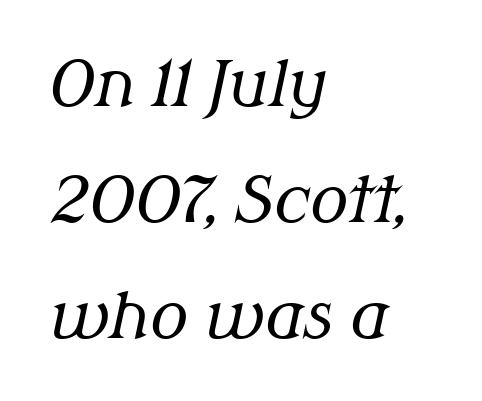
{"serif": "yes", "italic": "yes", "lean": "right", "slant_degrees": 12, "bold": "no", "weight": "regular", "width": "normal", "stroke_contrast": "medium", "x_height": "medium", "monospaced": "no", "underline": "no", "align": "left", "line_spacing_ratio": 1.84, "letter_spacing": "normal", "letter_spacing_em": 0.0, "glyph_px": 63}
